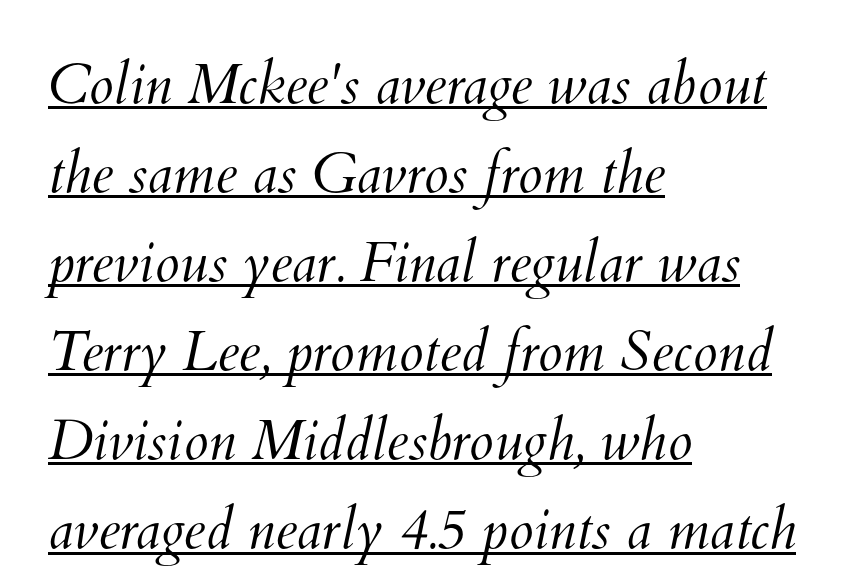
Here the glyphs are tracked normally, forming tight word shapes. Has an underline been added? It has. Here the designer chose a conventional face with non-uniform glyph widths. The block of text has a typical density, with ordinary space between rows. Notice how the passage keeps a crisp vertical edge on the left only. A light-to-regular cut is what we see here.
